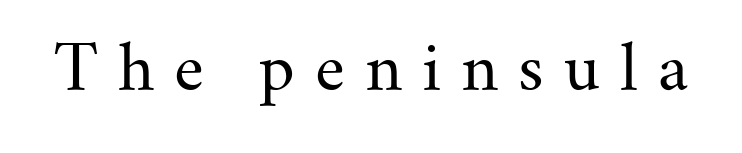
What kind of face is this? One with serifs. You could not count columns in this text — the font is proportionally spaced. The font sits on the lighter half of the weight spectrum, regular included. Descender tails drop into unmarked territory. Designer's note — italics off, roman on.
